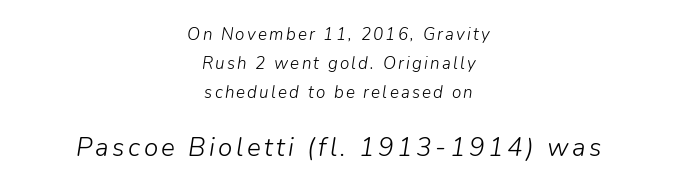
The image shows 26 px text type, italic (leaning right); set centered, normal line spacing (1.7x), not underlined; the second (bottom) block is 1.53x larger.
